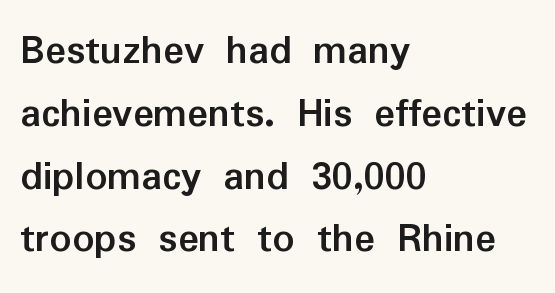
Stroke thickness is high; the sample reads as a true bold. The axis of the letterforms is exactly vertical. Each letter keeps its own natural width here, so spacing adapts to shape. Quick note: interline space is typical. Observe the absence of serifs on each vertical stroke in this sample.
